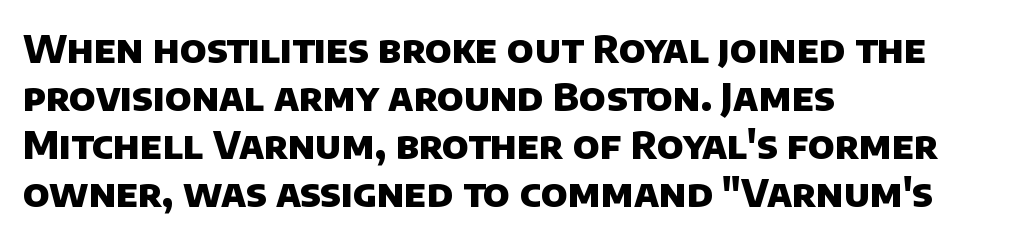
Typographically, this falls in the sans-serif category. Tracking here is standard; glyphs follow each other at the usual distance. Looks like regular typesetting: each glyph gets only the width it needs. On the weight axis this lands at bold, roughly 700.
